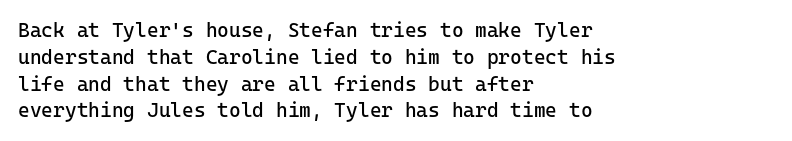
Q: Is the text bold? A: No.
Q: Is the text italic (slanted)? A: No, it is upright.
Q: Is the text underlined? A: No.
Q: How is the paragraph aligned? A: Left-aligned.
Q: Is the spacing between letters normal or unusually wide? A: Normal.
Q: Is the spacing between lines tight, normal or loose? A: Normal.
